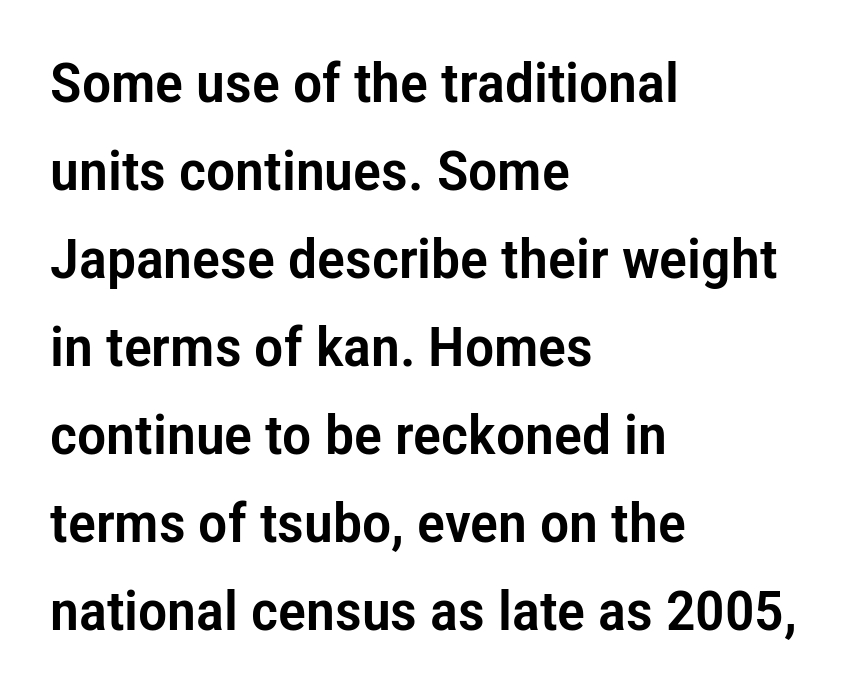
{"serif": "no", "italic": "no", "width": "condensed", "stroke_contrast": "low", "x_height": "medium", "monospaced": "no", "underline": "no", "align": "left", "line_spacing": "normal", "line_spacing_ratio": 1.6, "letter_spacing": "normal", "letter_spacing_em": 0.0, "glyph_px": 55}
